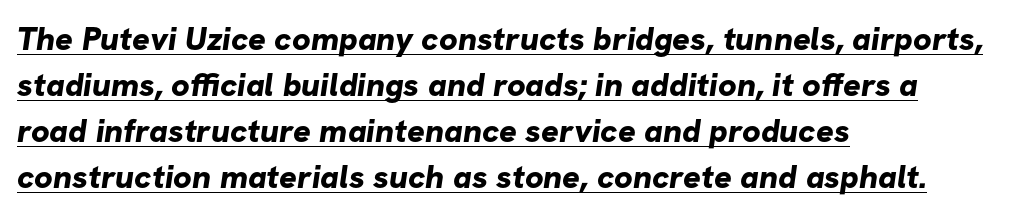
The image shows 33 px bold sans-serif type; set left-aligned, normal line spacing (1.39x), normal letter spacing, underlined; low stroke contrast and a medium x-height.
